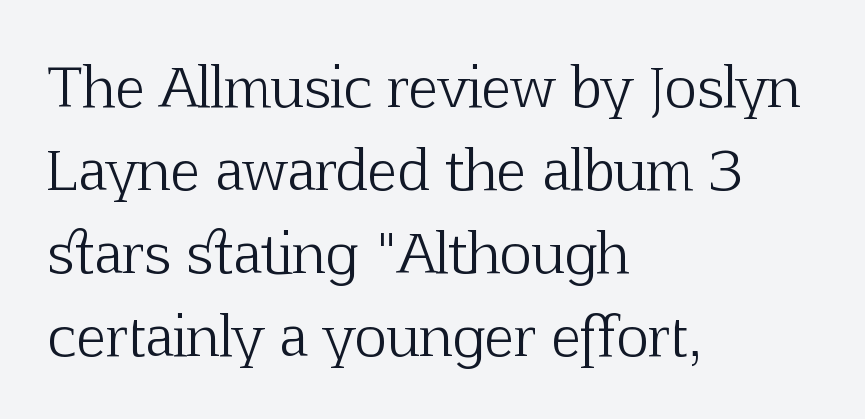
The image shows 55 px light serif type, upright; set left-aligned, normal line spacing (1.51x), normal letter spacing, not underlined; low stroke contrast and a medium x-height.
